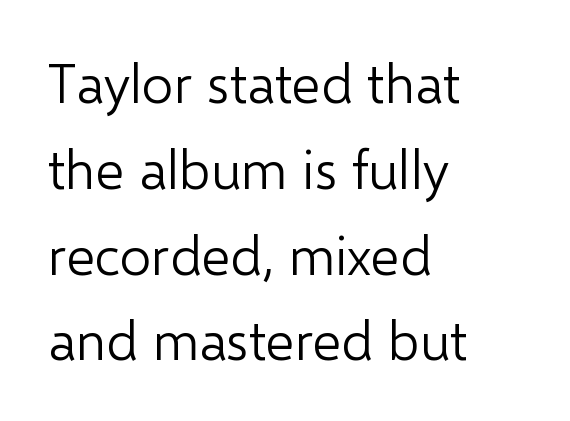
{"serif": "no", "italic": "no", "bold": "no", "weight": "light", "width": "normal", "stroke_contrast": "low", "x_height": "medium", "monospaced": "no", "underline": "no", "align": "left", "line_spacing": "normal", "line_spacing_ratio": 1.56, "letter_spacing": "normal", "letter_spacing_em": 0.0, "glyph_px": 55}
